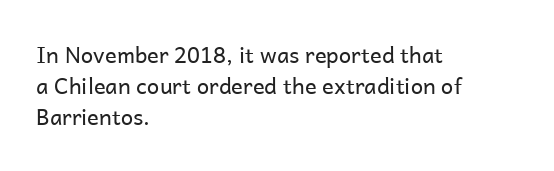
The image shows 22 px text type, upright; set left-aligned, normal line spacing (1.42x), normal letter spacing, not underlined.
